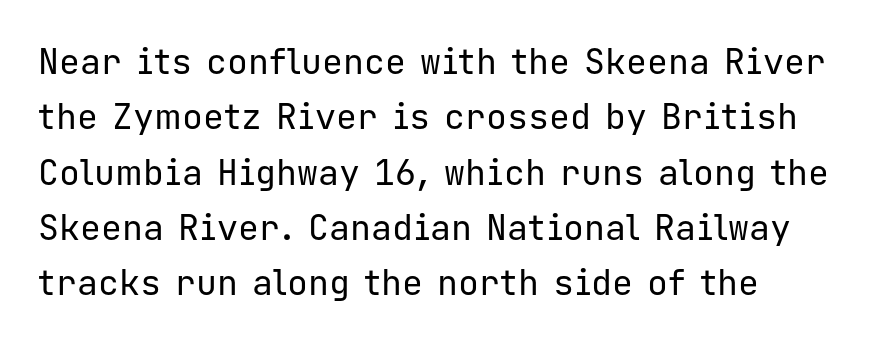
The image shows 35 px regular-weight sans-serif type, upright, monospaced; set normal line spacing (1.58x), normal letter spacing, not underlined; low stroke contrast and a medium x-height.
